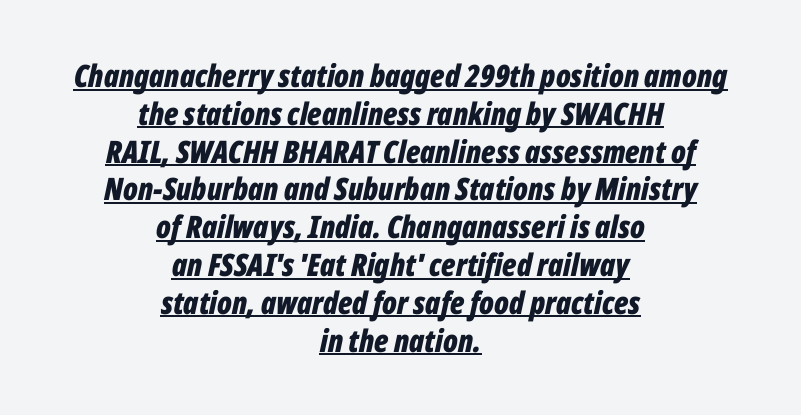
Q: Is the text bold? A: Yes.
Q: Is the text italic (slanted)? A: Yes, it leans right by about 12 degrees.
Q: Is the text underlined? A: Yes.
Q: How is the paragraph aligned? A: Centered.
Q: Is the spacing between letters normal or unusually wide? A: Normal.
Q: Width (condensed, normal, or wide)? A: Condensed.
Q: Stroke contrast? A: Low.
Q: x-height? A: Medium.
Q: Monospaced? A: No.
